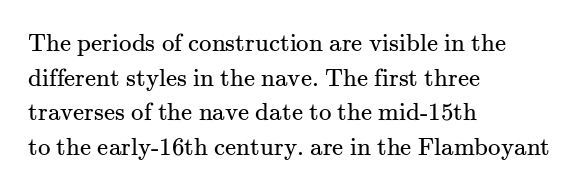
The letters stand straight up with perfectly vertical stems. The typesetter chose a ragged-right arrangement here. What's the leading like? Ordinary, nothing unusual. Nothing unusual about the tracking: characters are spaced as the font intends. Is the stroke heavy? The answer is a plain regular-or-lighter.
